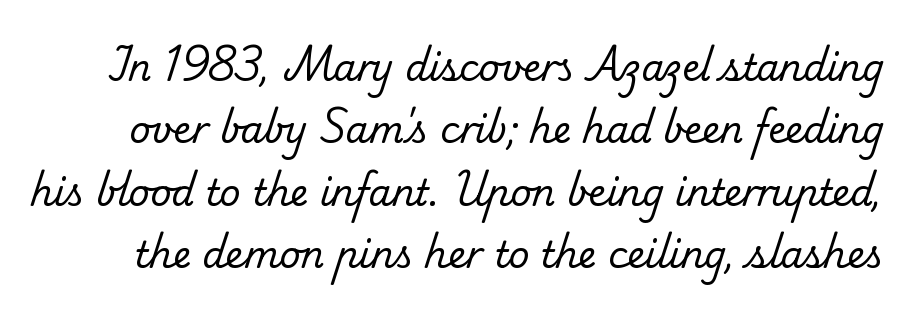
The image shows 36 px regular-weight serif type; set line spacing 1.73x, normal letter spacing, not underlined; low stroke contrast and a small x-height.
